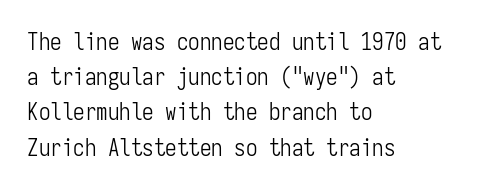
The image shows 23 px text type, upright; set left-aligned, normal line spacing (1.53x), normal letter spacing, not underlined.
